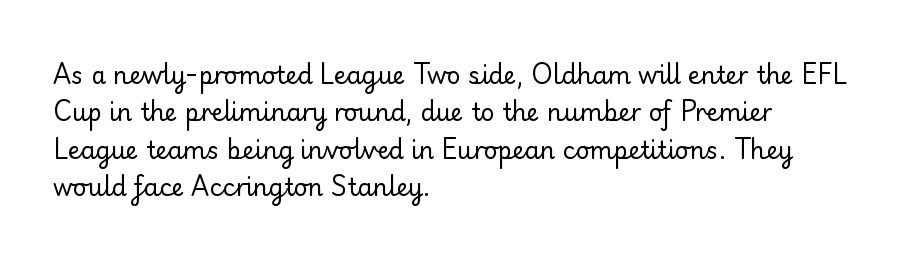
Q: Is the text bold? A: No.
Q: Is the text italic (slanted)? A: No, it is upright.
Q: Is the text underlined? A: No.
Q: How is the paragraph aligned? A: Left-aligned.
Q: Is the spacing between letters normal or unusually wide? A: Normal.
Q: Is the spacing between lines tight, normal or loose? A: Normal.
